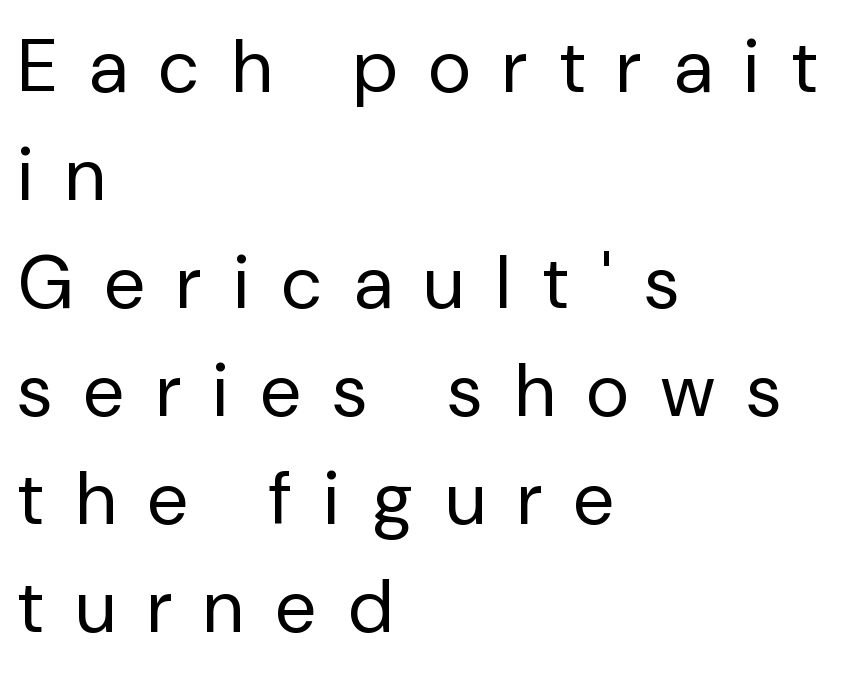
The image shows 74 px regular-weight sans-serif type, upright; set left-aligned, normal line spacing (1.46x), unusually wide letter spacing (+0.44 em), not underlined; low stroke contrast and a medium x-height.
